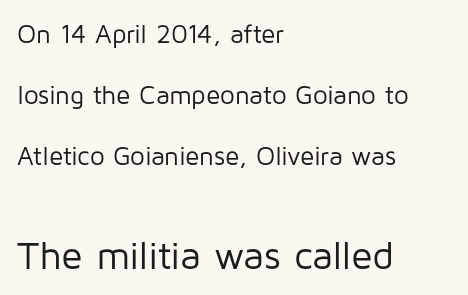
{"serif": "no", "italic": "no", "bold": "no", "weight": "regular", "width": "normal", "stroke_contrast": "low", "x_height": "medium", "monospaced": "no", "underline": "no", "align": "left", "line_spacing": "loose", "line_spacing_ratio": 2.34, "letter_spacing": "normal", "letter_spacing_em": 0.0, "larger_block": "second", "size_ratio": 1.5, "glyph_px": 39}
